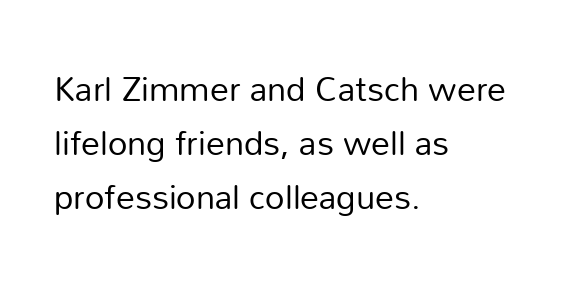
{"serif": "no", "italic": "no", "bold": "no", "weight": "regular", "width": "normal", "stroke_contrast": "low", "x_height": "medium", "monospaced": "no", "underline": "no", "align": "left", "line_spacing": "normal", "line_spacing_ratio": 1.59, "letter_spacing": "normal", "letter_spacing_em": 0.0, "glyph_px": 34}
